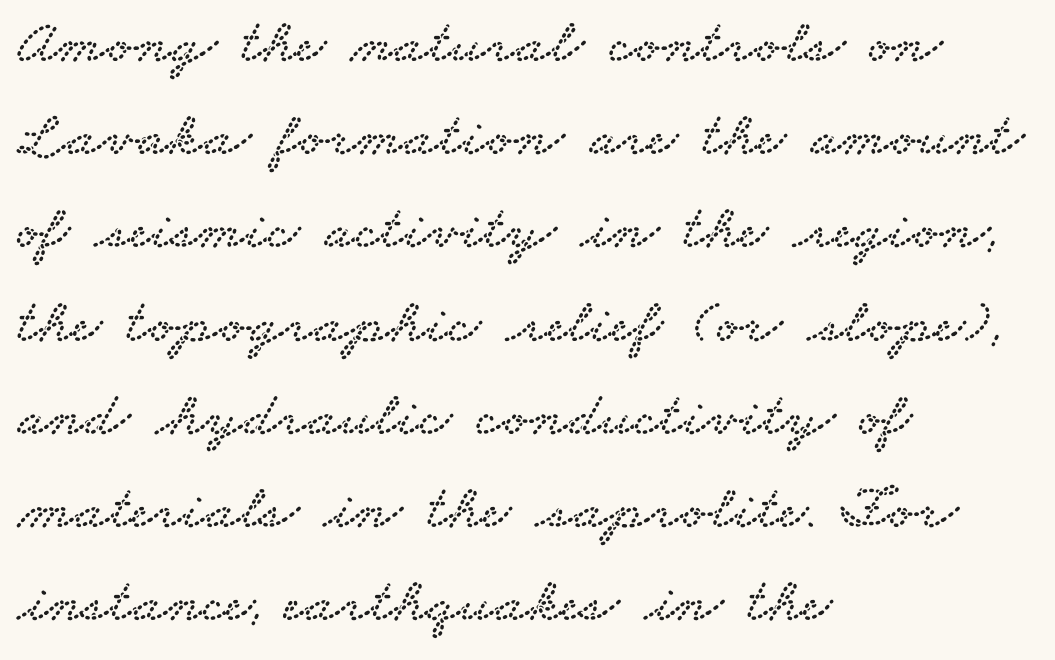
Q: Is the text underlined? A: No.
Q: How is the paragraph aligned? A: Left-aligned.
Q: Is the spacing between letters normal or unusually wide? A: Normal.
Q: Is the spacing between lines tight, normal or loose? A: Normal.
Q: Width (condensed, normal, or wide)? A: Wide.
Q: Stroke contrast? A: Low.
Q: x-height? A: Small.
Q: Monospaced? A: No.
